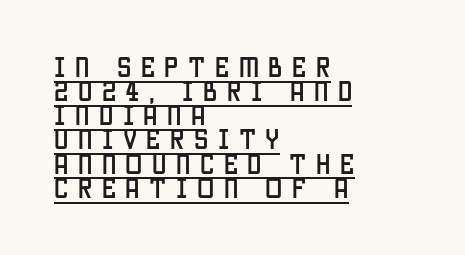
Q: Is the text italic (slanted)? A: No, it is upright.
Q: Is the text underlined? A: Yes.
Q: How is the paragraph aligned? A: Left-aligned.
Q: Is the spacing between letters normal or unusually wide? A: Unusually wide.
Q: Is the spacing between lines tight, normal or loose? A: Tight.
